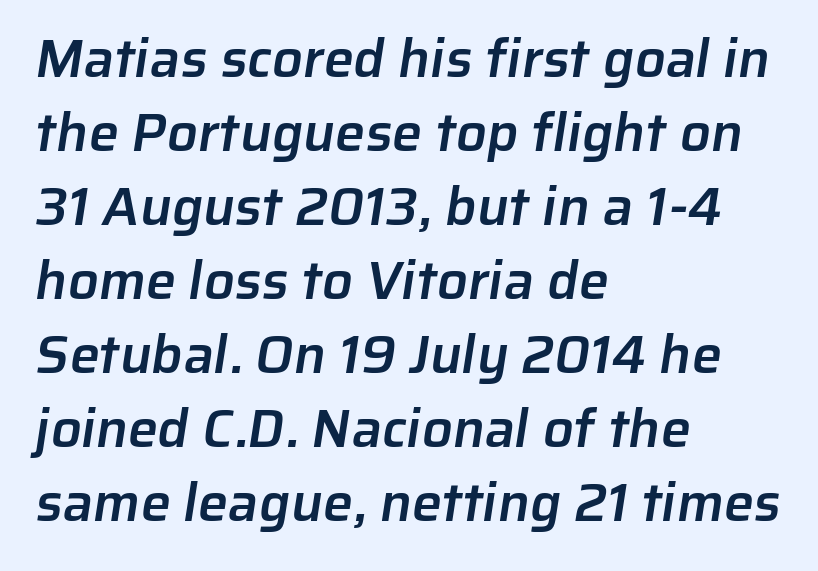
The leading is moderate, giving the passage an even texture. The space directly below the letters is spotless. Each word holds together tightly as a unit, with standard inter-letter gaps. The passage shown is typeset with a sans-serif family. Stroke thickness is moderately raised; the sample reads as semibold. Note the varied advance widths — an 'i' is clearly narrower than an 'm'.
